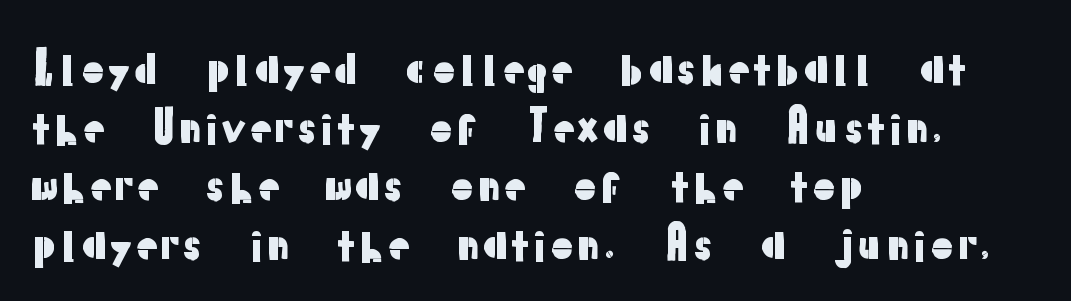
Q: Is the text italic (slanted)? A: No, it is upright.
Q: Is the typeface a serif or a sans-serif typeface? A: Sans-serif.
Q: Is the text underlined? A: No.
Q: How is the paragraph aligned? A: Left-aligned.
Q: Is the spacing between letters normal or unusually wide? A: Normal.
Q: Is the spacing between lines tight, normal or loose? A: Normal.
Q: Width (condensed, normal, or wide)? A: Normal.
Q: Stroke contrast? A: Low.
Q: x-height? A: Medium.
Q: Monospaced? A: No.
